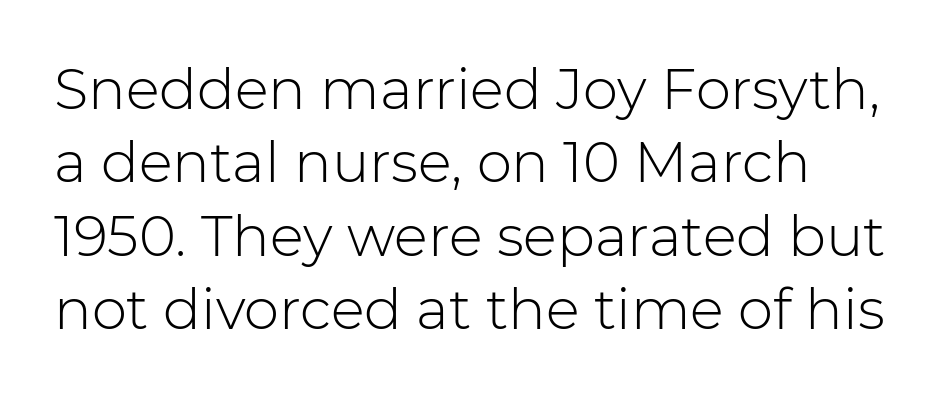
{"serif": "no", "italic": "no", "bold": "no", "weight": "light", "width": "normal", "stroke_contrast": "low", "x_height": "medium", "monospaced": "no", "underline": "no", "line_spacing": "normal", "line_spacing_ratio": 1.31, "letter_spacing": "normal", "letter_spacing_em": 0.0, "glyph_px": 56}
